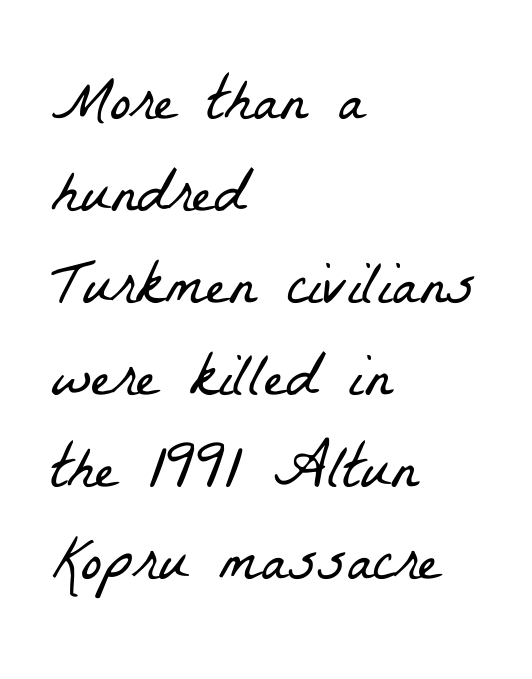
Q: Is the text bold? A: No.
Q: Is the typeface a serif or a sans-serif typeface? A: Serif.
Q: Is the text underlined? A: No.
Q: How is the paragraph aligned? A: Left-aligned.
Q: Is the spacing between letters normal or unusually wide? A: Normal.
Q: Is the spacing between lines tight, normal or loose? A: Normal.
Q: Width (condensed, normal, or wide)? A: Condensed.
Q: Stroke contrast? A: Low.
Q: x-height? A: Medium.
Q: Monospaced? A: No.
